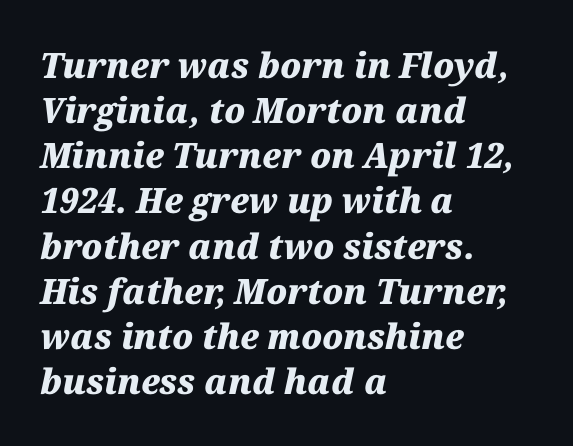
{"italic": "yes", "lean": "right", "slant_degrees": 12, "bold": "yes", "weight": "heavy", "width": "normal", "stroke_contrast": "medium", "x_height": "medium", "monospaced": "no", "underline": "no", "align": "left", "line_spacing": "normal", "line_spacing_ratio": 1.29, "letter_spacing": "normal", "letter_spacing_em": 0.0, "glyph_px": 35}
